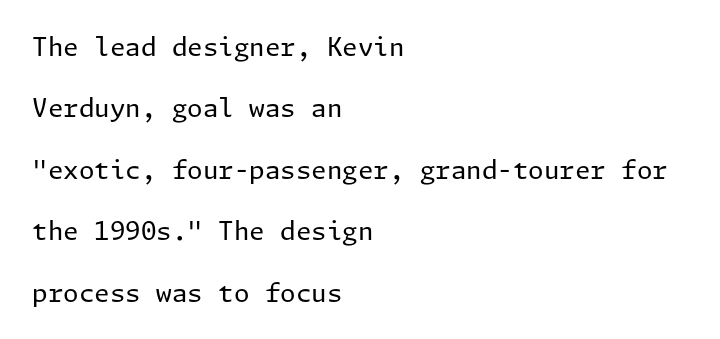
How would I describe the line gaps? Wide and relaxed. Type without underlining. In terms of posture, this sample is upright. The gaps between neighbouring characters are ordinary and unremarkable.
